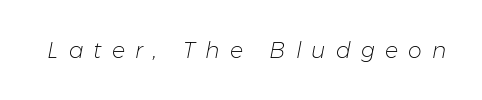
The image shows 22 px text type, italic (leaning right); set unusually wide letter spacing (+0.46 em), not underlined.
